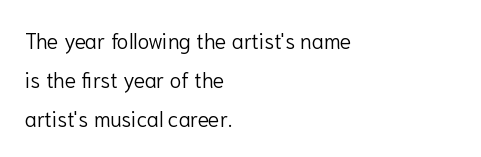
Q: Is the text bold? A: No.
Q: Is the text italic (slanted)? A: No, it is upright.
Q: Is the text underlined? A: No.
Q: How is the paragraph aligned? A: Left-aligned.
Q: Is the spacing between letters normal or unusually wide? A: Normal.
